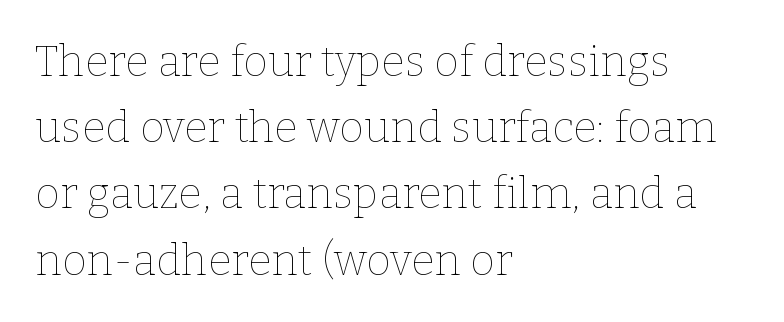
The image shows 43 px thin type, upright; set left-aligned, normal line spacing (1.54x), normal letter spacing, not underlined; low stroke contrast and a medium x-height.
